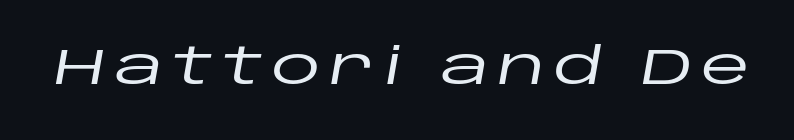
This sample uses an oblique cut, with every glyph tilted off the vertical. The face used here is proportionally spaced, like ordinary book or web type. Any mark beneath the type? The region is blank.
